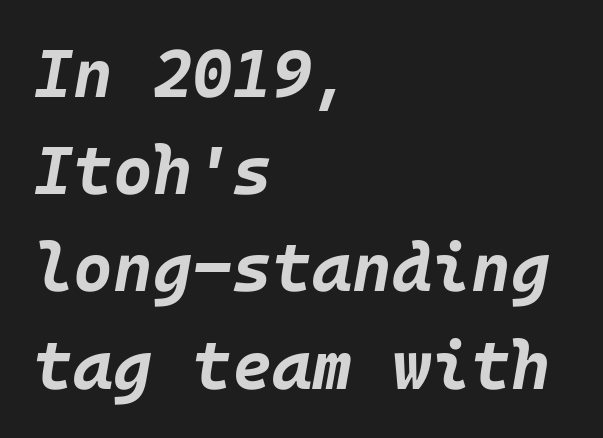
The image shows 68 px bold type, italic (leaning right); set left-aligned, normal line spacing (1.43x), normal letter spacing, not underlined; low stroke contrast and a large x-height.
